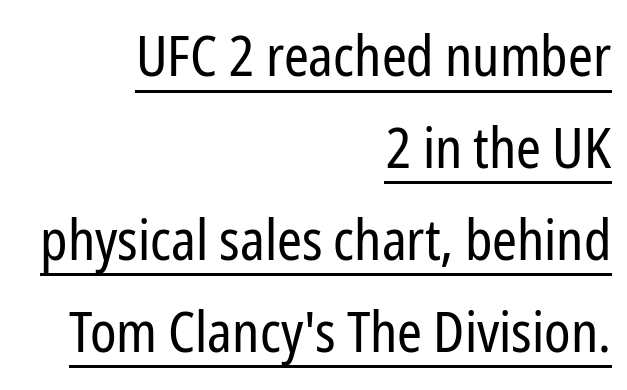
No letter is thick-stroked: the sample isn't bold. These lines are composed in type without serifs. Decoration check: the copy is underlined. Ascenders rise straight up at ninety degrees.
